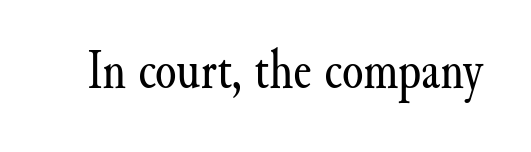
Q: Is the text bold? A: No.
Q: Is the text italic (slanted)? A: No, it is upright.
Q: Is the typeface a serif or a sans-serif typeface? A: Serif.
Q: Is the text underlined? A: No.
Q: Is the spacing between letters normal or unusually wide? A: Normal.
Q: Width (condensed, normal, or wide)? A: Normal.
Q: Stroke contrast? A: Medium.
Q: x-height? A: Small.
Q: Monospaced? A: No.
